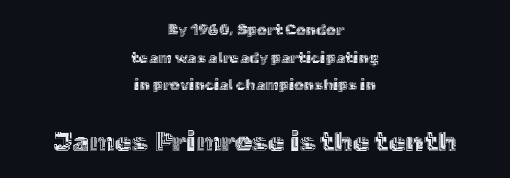
Q: Is the text italic (slanted)? A: No, it is upright.
Q: Is the text underlined? A: No.
Q: How is the paragraph aligned? A: Centered.
Q: Is the spacing between letters normal or unusually wide? A: Normal.
Q: Which block of text is set in a larger size, the first (top) or the second (bottom)? A: The second (bottom) one.
